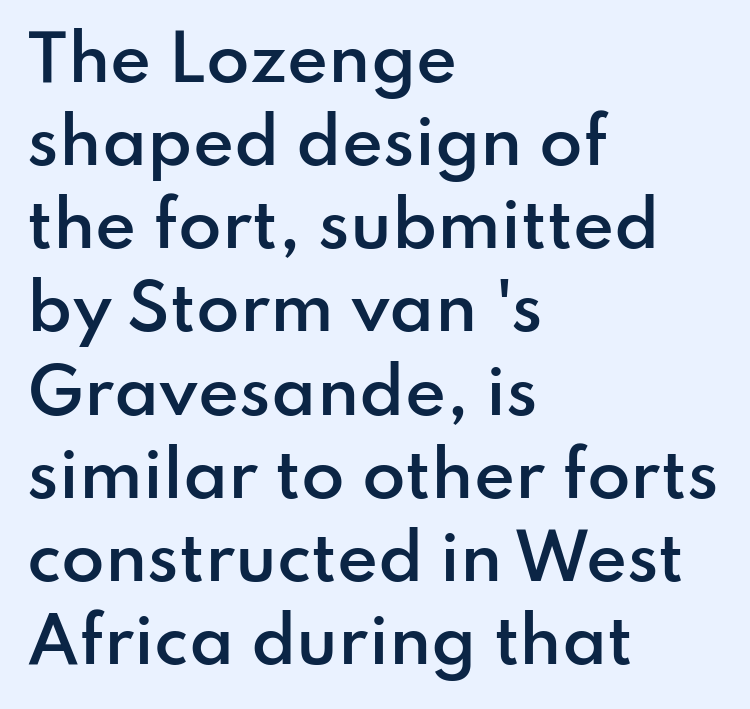
Q: Is the text bold? A: Semi-bold.
Q: Is the text italic (slanted)? A: No, it is upright.
Q: Is the typeface a serif or a sans-serif typeface? A: Sans-serif.
Q: Is the text underlined? A: No.
Q: How is the paragraph aligned? A: Left-aligned.
Q: Is the spacing between letters normal or unusually wide? A: Normal.
Q: Is the spacing between lines tight, normal or loose? A: Normal.
Q: Width (condensed, normal, or wide)? A: Normal.
Q: Stroke contrast? A: Low.
Q: x-height? A: Small.
Q: Monospaced? A: No.
